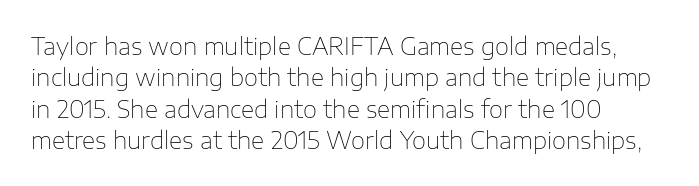
{"italic": "no", "bold": "no", "underline": "no", "align": "left", "line_spacing": "normal", "line_spacing_ratio": 1.36, "letter_spacing": "normal", "letter_spacing_em": 0.0, "glyph_px": 23}
